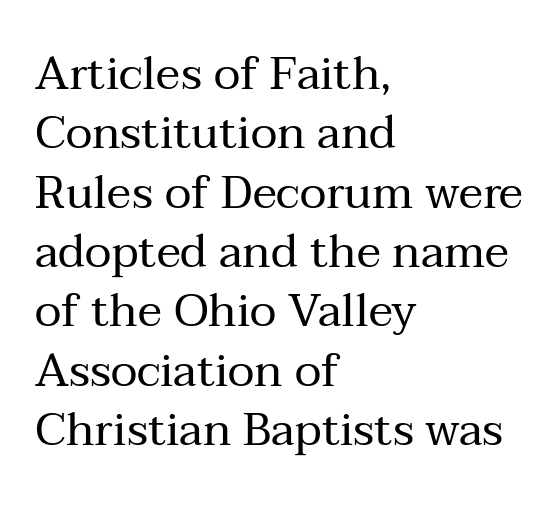
{"serif": "yes", "italic": "no", "bold": "no", "weight": "regular", "width": "normal", "stroke_contrast": "medium", "x_height": "medium", "monospaced": "no", "underline": "no", "align": "left", "line_spacing": "normal", "line_spacing_ratio": 1.29, "letter_spacing": "normal", "letter_spacing_em": 0.0, "glyph_px": 46}
